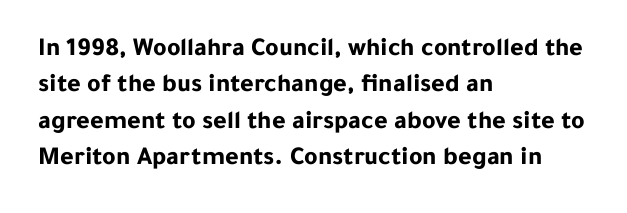
{"italic": "no", "bold": "yes", "underline": "no", "align": "left", "line_spacing": "normal", "line_spacing_ratio": 1.4, "letter_spacing": "normal", "letter_spacing_em": 0.0, "glyph_px": 26}
